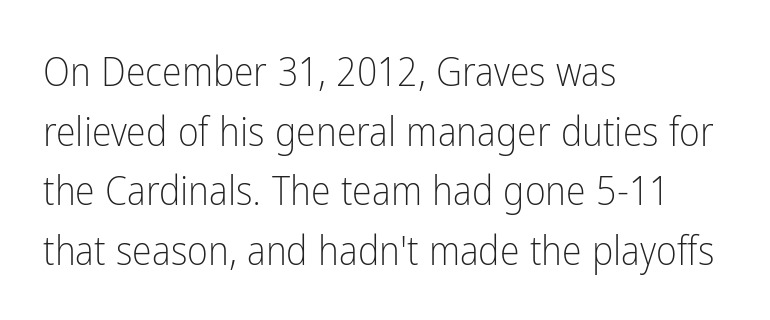
Regular leading. This rendering features lettering with no underline. The lines in this sample share a left origin and differ only in where they stop. These lines are composed in type without serifs.
